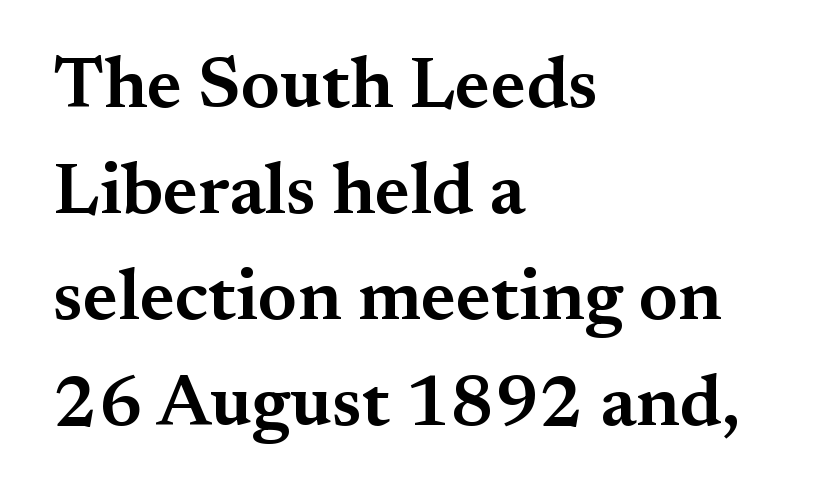
Q: Is the text bold? A: Semi-bold.
Q: Is the text italic (slanted)? A: No, it is upright.
Q: Is the typeface a serif or a sans-serif typeface? A: Serif.
Q: Is the text underlined? A: No.
Q: How is the paragraph aligned? A: Left-aligned.
Q: Is the spacing between letters normal or unusually wide? A: Normal.
Q: Is the spacing between lines tight, normal or loose? A: Normal.
Q: Width (condensed, normal, or wide)? A: Normal.
Q: Stroke contrast? A: Medium.
Q: x-height? A: Small.
Q: Monospaced? A: No.
